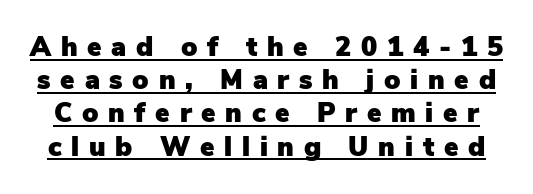
Check the space under the baseline: a stroke is drawn there. Here the glyphs are tracked loosely, breaking word shapes into spaced letters. This sample uses an upright cut, with every glyph sitting square on the baseline.
